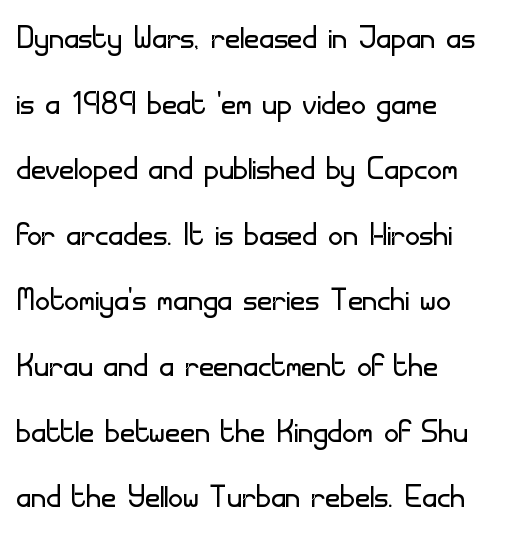
{"serif": "no", "italic": "no", "bold": "no", "weight": "light", "width": "normal", "stroke_contrast": "low", "x_height": "small", "monospaced": "no", "underline": "no", "align": "left", "line_spacing": "normal", "line_spacing_ratio": 1.6, "letter_spacing": "normal", "letter_spacing_em": 0.0, "glyph_px": 41}
